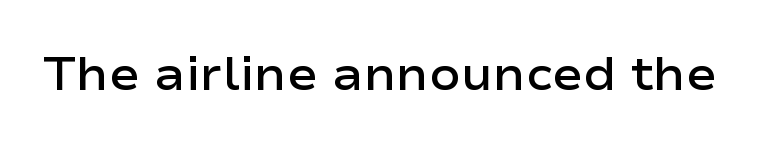
Here the designer chose a conventional face with non-uniform glyph widths. Beneath every word, the page is bare. Weight: semibold (demi). Ordinary non-slanted type is in use.
